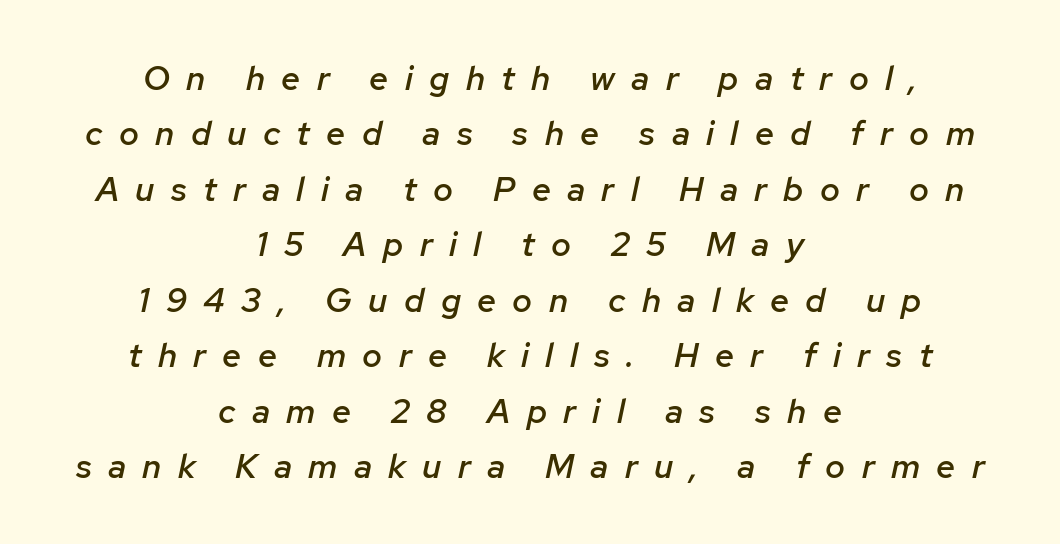
The image shows 34 px semibold type, italic (leaning right); set centered, normal line spacing (1.63x), unusually wide letter spacing (+0.48 em), not underlined; low stroke contrast and a medium x-height.
